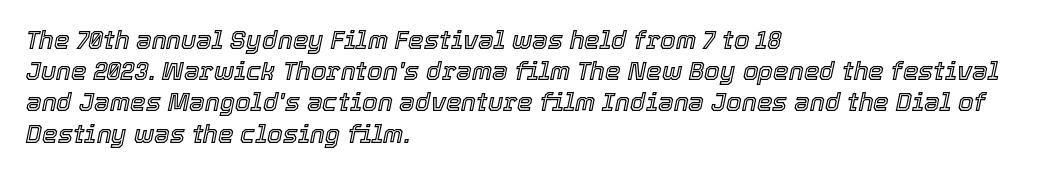
The image shows 25 px text type, italic (leaning right); set left-aligned, normal line spacing (1.25x), normal letter spacing, not underlined.
